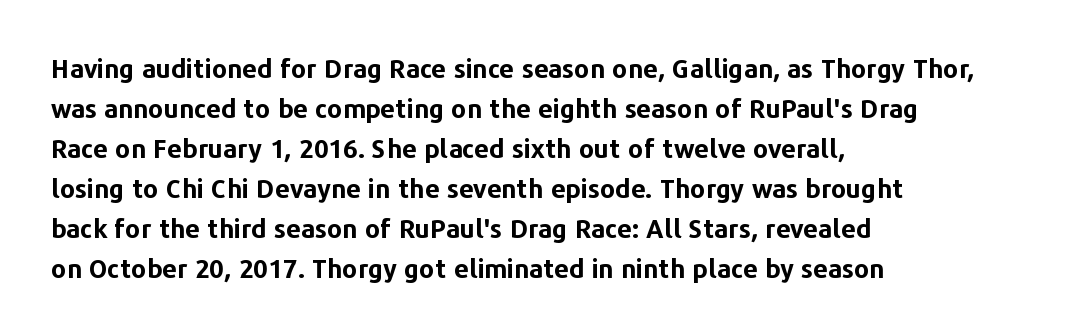
{"italic": "no", "bold": "yes", "underline": "no", "align": "left", "line_spacing": "normal", "line_spacing_ratio": 1.54, "letter_spacing": "normal", "letter_spacing_em": 0.0, "glyph_px": 26}
